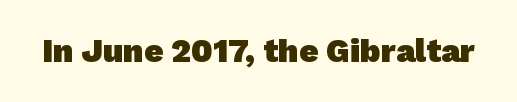
Think of a printed novel: that variable character pitch is what you see here. Set as a true bold cut, around the 700 mark. No extra tracking has been applied to these lines. Look at the bottom of the vertical strokes: they stop flat, with no serifs. Check under the words: just untouched page.
